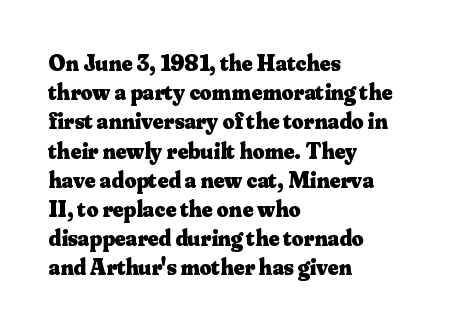
{"italic": "no", "bold": "yes", "underline": "no", "align": "left", "line_spacing": "normal", "line_spacing_ratio": 1.27, "letter_spacing": "normal", "letter_spacing_em": 0.0, "glyph_px": 23}
